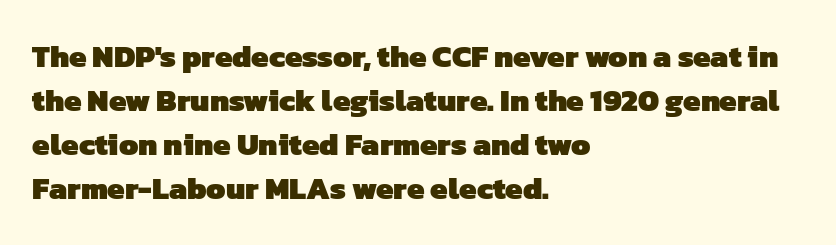
The image shows 31 px heavy sans-serif type; set left-aligned, normal line spacing (1.42x), normal letter spacing, not underlined; low stroke contrast and a medium x-height.
